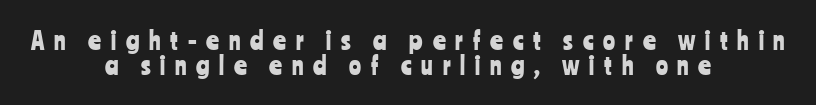
Q: Is the text italic (slanted)? A: No, it is upright.
Q: Is the text underlined? A: No.
Q: How is the paragraph aligned? A: Centered.
Q: Is the spacing between letters normal or unusually wide? A: Unusually wide.
Q: Is the spacing between lines tight, normal or loose? A: Tight.
